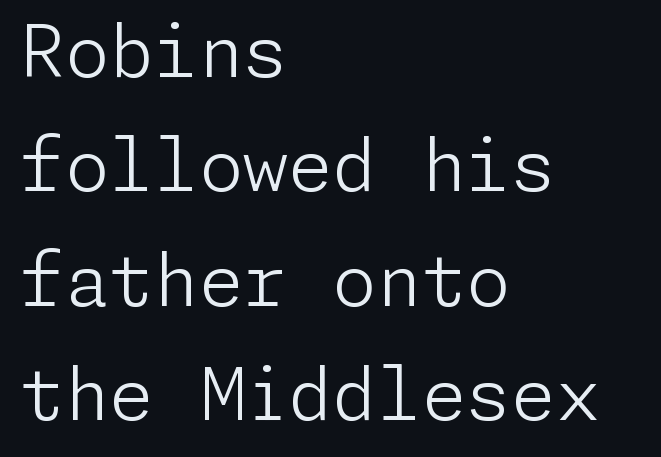
{"serif": "no", "italic": "no", "bold": "no", "weight": "light", "width": "normal", "stroke_contrast": "low", "x_height": "medium", "underline": "no", "align": "left", "line_spacing": "normal", "line_spacing_ratio": 1.59, "letter_spacing": "normal", "letter_spacing_em": 0.0, "glyph_px": 72}
